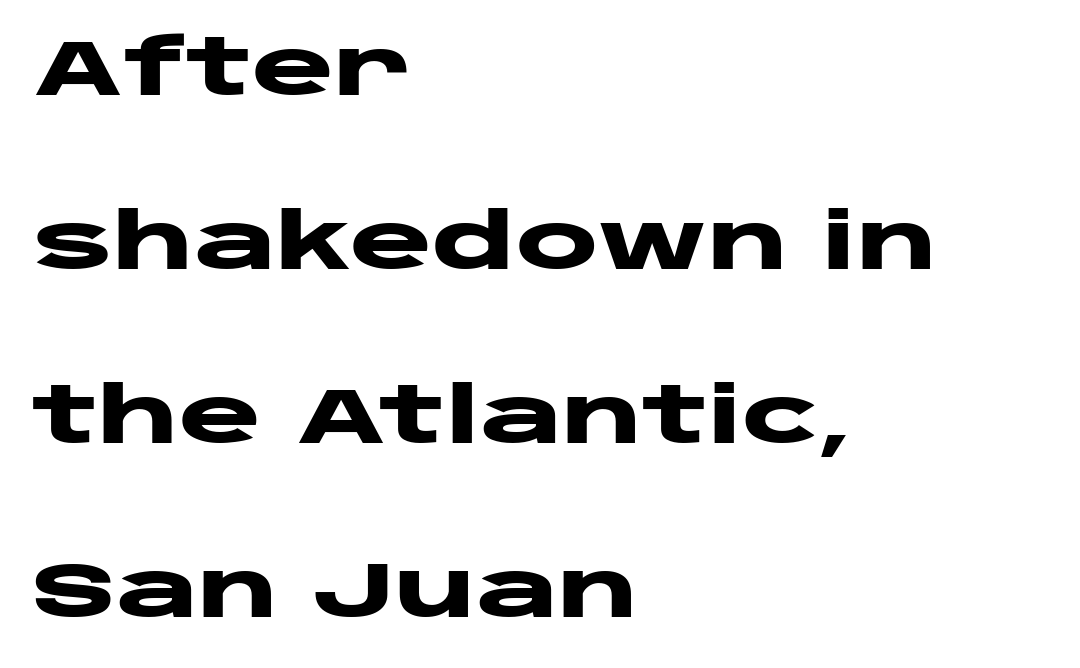
{"serif": "no", "italic": "no", "bold": "yes", "weight": "heavy", "width": "wide", "stroke_contrast": "low", "x_height": "large", "monospaced": "no", "underline": "no", "align": "left", "line_spacing": "loose", "line_spacing_ratio": 2.23, "letter_spacing": "normal", "letter_spacing_em": 0.0, "glyph_px": 78}
